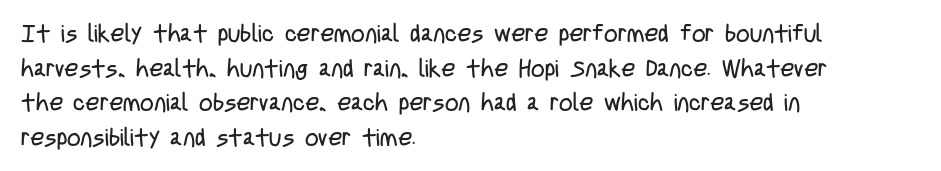
Q: Is the text bold? A: No.
Q: Is the text italic (slanted)? A: No, it is upright.
Q: Is the text underlined? A: No.
Q: How is the paragraph aligned? A: Left-aligned.
Q: Is the spacing between letters normal or unusually wide? A: Normal.
Q: Is the spacing between lines tight, normal or loose? A: Normal.
